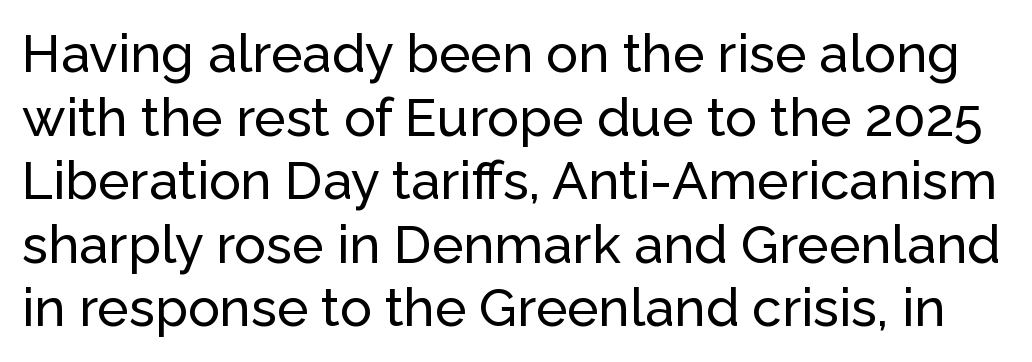
{"serif": "no", "italic": "no", "width": "normal", "stroke_contrast": "low", "x_height": "medium", "monospaced": "no", "underline": "no", "line_spacing_ratio": 1.2, "letter_spacing": "normal", "letter_spacing_em": 0.0, "glyph_px": 53}
